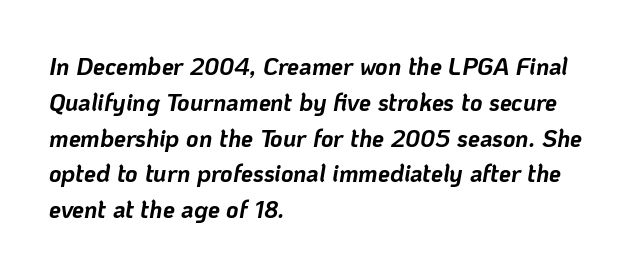
{"italic": "yes", "lean": "right", "slant_degrees": 10, "bold": "yes", "underline": "no", "align": "left", "line_spacing": "normal", "line_spacing_ratio": 1.49, "letter_spacing": "normal", "letter_spacing_em": 0.0, "glyph_px": 24}
